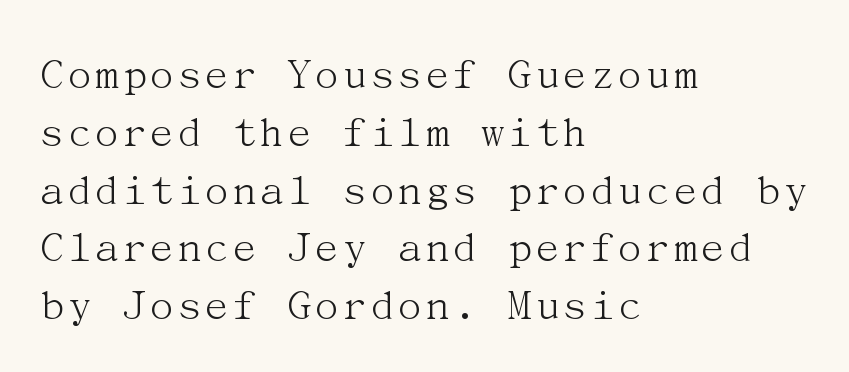
Q: Is the text bold? A: No.
Q: Is the text italic (slanted)? A: No, it is upright.
Q: Is the typeface a serif or a sans-serif typeface? A: Serif.
Q: Is the text underlined? A: No.
Q: How is the paragraph aligned? A: Left-aligned.
Q: Is the spacing between letters normal or unusually wide? A: Normal.
Q: Width (condensed, normal, or wide)? A: Normal.
Q: Stroke contrast? A: Medium.
Q: x-height? A: Medium.
